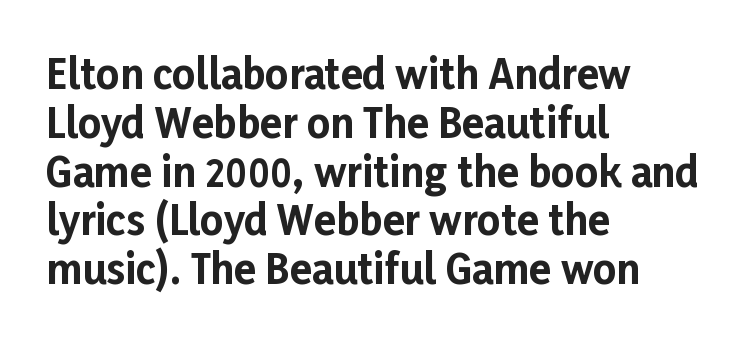
{"serif": "no", "italic": "no", "bold": "yes", "weight": "bold", "width": "normal", "stroke_contrast": "low", "x_height": "medium", "monospaced": "no", "underline": "no", "align": "left", "line_spacing_ratio": 1.22, "letter_spacing": "normal", "letter_spacing_em": 0.0, "glyph_px": 40}
